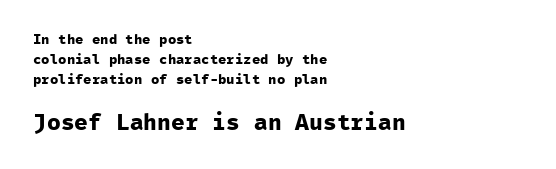
Q: Is the text bold? A: Yes.
Q: Is the text italic (slanted)? A: No, it is upright.
Q: Is the text underlined? A: No.
Q: How is the paragraph aligned? A: Left-aligned.
Q: Is the spacing between letters normal or unusually wide? A: Normal.
Q: Is the spacing between lines tight, normal or loose? A: Normal.
Q: Which block of text is set in a larger size, the first (top) or the second (bottom)? A: The second (bottom) one.
